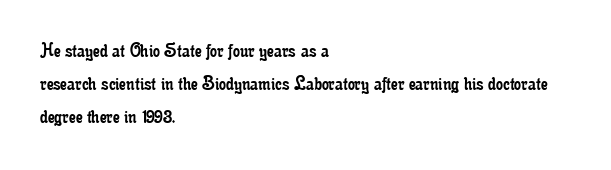
Tall strokes in this sample are plumb rather than angled. Weight: regular or lighter. Tracking value appears to be zero — textbook default spacing. The passage shown stacks its lines at a standard gap. The lines in this sample share a left origin and differ only in where they stop. Anything drawn beneath the words? Only blank space.
